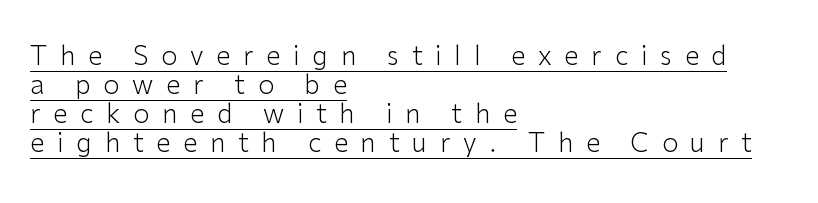
Horizontal alignment here is leftward, the default for most running prose. In terms of posture, this sample is upright. Regarding leading, the lines here are crowded together. The letterforms sit at book weight or below. Honestly, the underline is the first thing you notice here. Tracking value appears strongly positive — letters spread wide.
